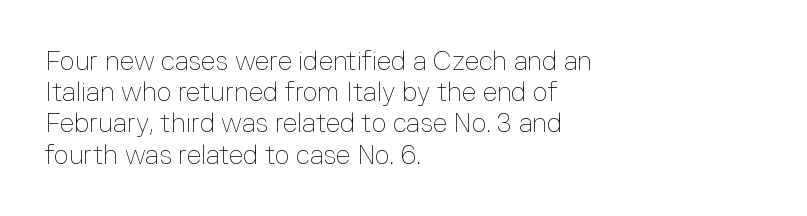
One-word summary of the alignment: left. In terms of letterspacing, this is plain default setting. The words here are not underlined. The characters are drawn with everyday or finer stroke widths. The letters stand straight up with perfectly vertical stems.
